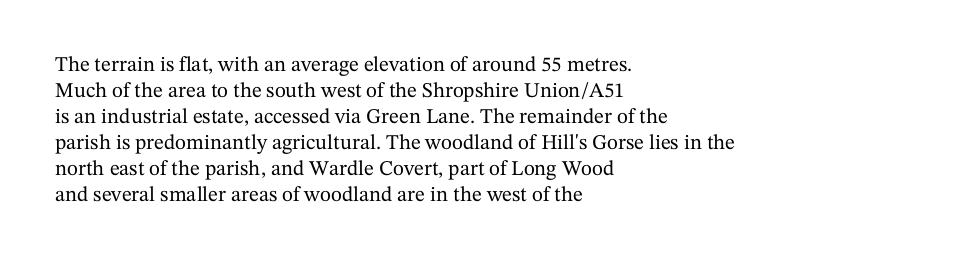
{"italic": "no", "underline": "no", "align": "left", "line_spacing_ratio": 1.24, "letter_spacing": "normal", "letter_spacing_em": 0.0, "glyph_px": 21}
